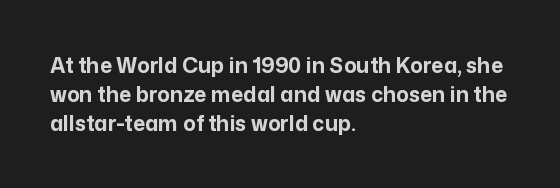
Leftover space on each line is placed entirely after the last word. The baseline area is clear. Tracking value appears to be zero — textbook default spacing. Is the type bold? Yes — the strokes are clearly thick and heavy.
